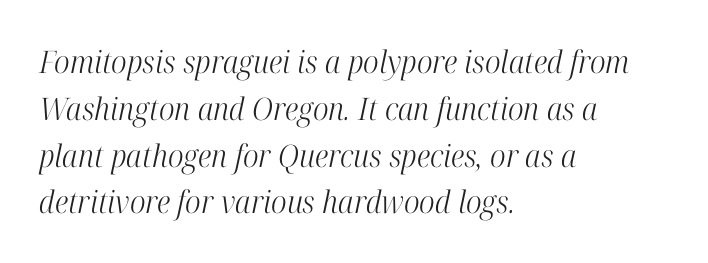
The image shows 31 px light, condensed serif type, italic (leaning right); set left-aligned, normal line spacing (1.51x), normal letter spacing, not underlined; high stroke contrast and a medium x-height.
